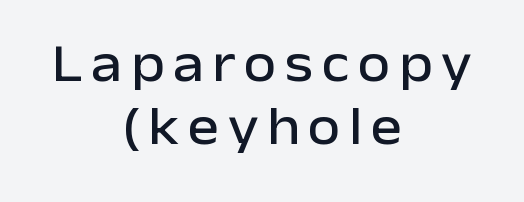
{"serif": "no", "italic": "no", "width": "normal", "stroke_contrast": "low", "x_height": "medium", "monospaced": "no", "underline": "no", "align": "center", "line_spacing_ratio": 1.19, "glyph_px": 53}
